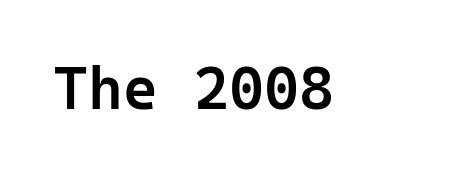
The image shows 60 px semibold sans-serif type, upright; set normal letter spacing, not underlined; low stroke contrast and a medium x-height.
